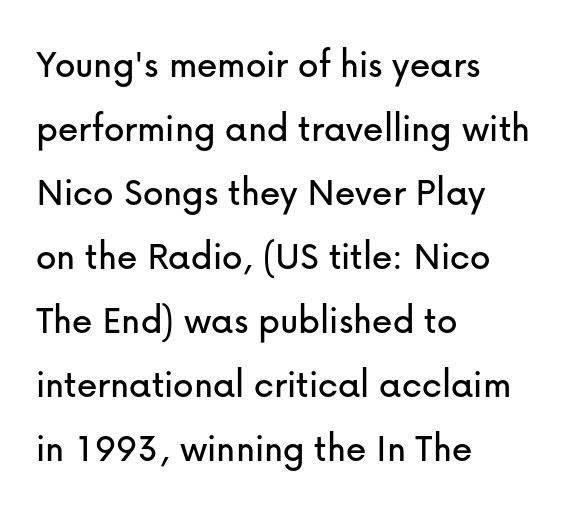
Horizontal alignment here is leftward, the default for most running prose. Letterform terminals end flat and unadorned throughout the passage. Students, observe: this is what conventionally led text looks like. Spacing verdict: proportional, widths tailored to each character. Short note: letters normally spaced. Type without underlining.
